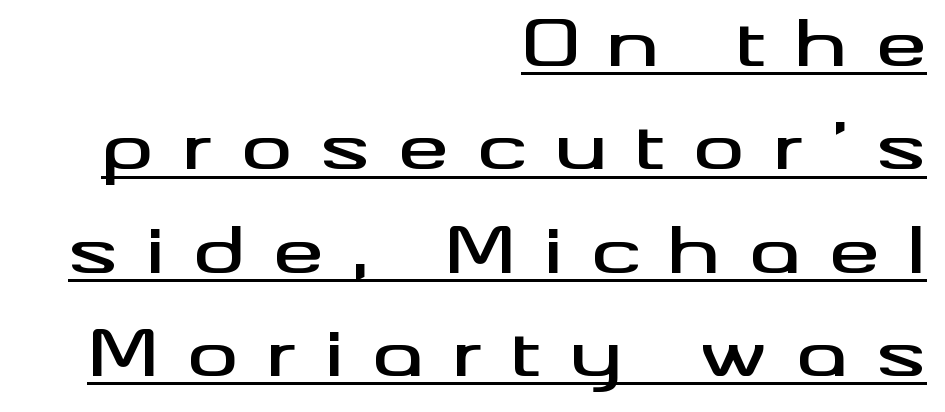
The image shows 63 px wide sans-serif type, upright; set right-aligned, normal line spacing (1.64x), unusually wide letter spacing (+0.45 em), underlined; medium stroke contrast and a small x-height.
